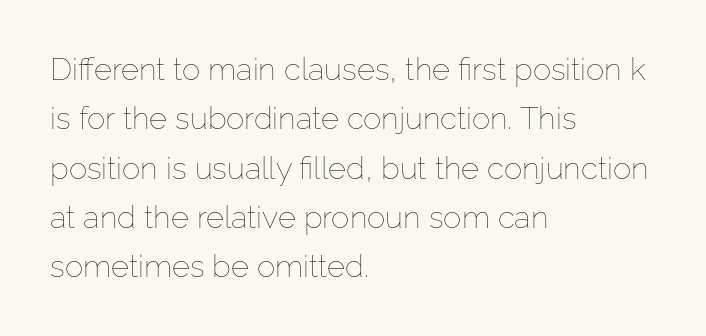
Every character sits straight up, as roman type does. Think standard paragraph weight, or any step lighter than that. Compared with typical paragraphs, the rows here are spaced about the same. Honestly, the letter spacing is just normal — you wouldn't notice it.
